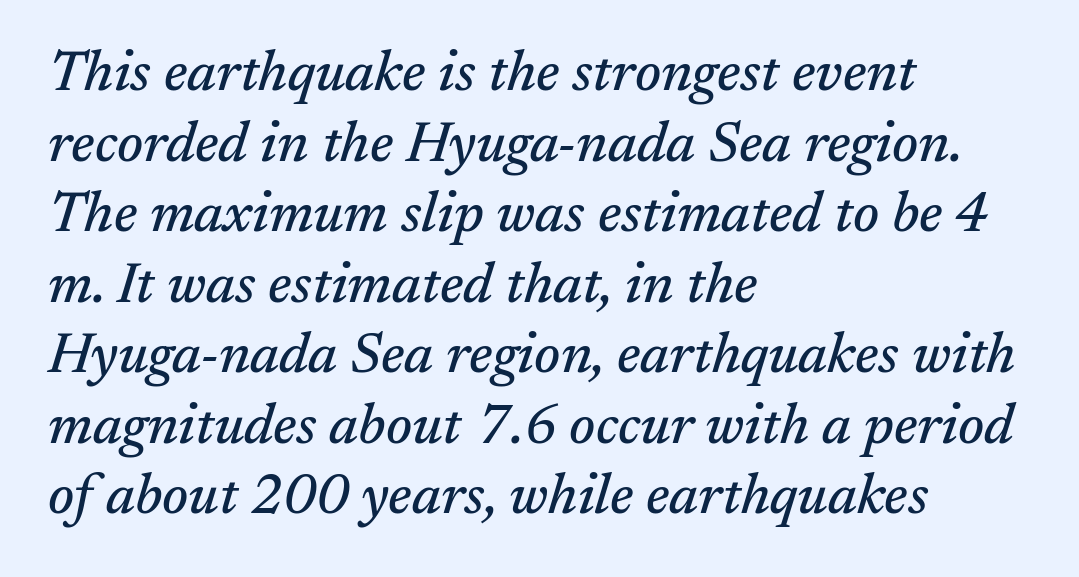
This sample keeps an unexceptional amount of space between lines. Would a proofreader flag this as italicized? Yes. Caption: standard tracking, unaltered. The rendering anchors every line to the left-hand side. You could not count columns in this text — the font is proportionally spaced. Serifs: yes, visible at the terminals of the letterforms.
